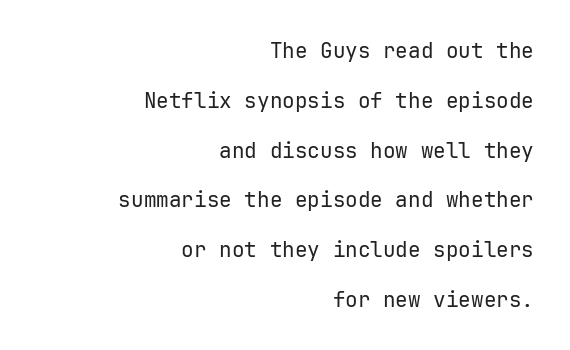
Italic? Not at all — the glyphs are vertical. The type is set solid horizontally, with unmodified tracking. The cut favours lightness, reaching ordinary text weight at its darkest. Regarding leading, the lines here are spaced well apart. Only glyphs here, with clear space below each row. Does the copy run flush right? Yes — the right margin is perfectly even.
